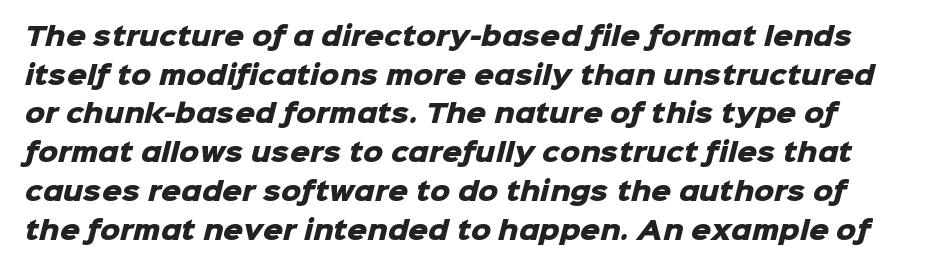
The image shows 25 px bold type; set normal line spacing (1.55x), normal letter spacing, not underlined.
